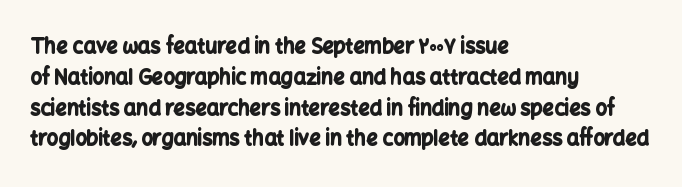
A student would call this left alignment; a typographer would say flush left, rag right. Any mark beneath the type? The region is blank. A dark, heavy texture on the line: the type is bold. The leading is moderate, giving the passage an even texture. The gaps between neighbouring characters are ordinary and unremarkable. The axis of the letterforms is exactly vertical.
